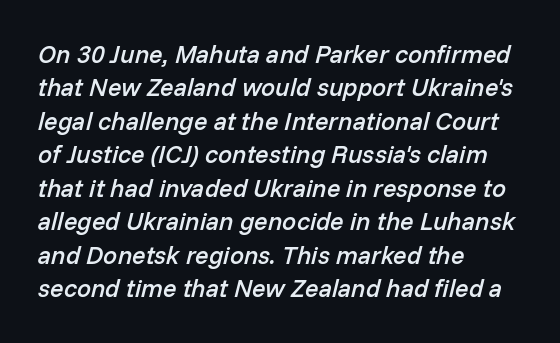
{"italic": "yes", "lean": "right", "slant_degrees": 14, "bold": "semi", "underline": "no", "align": "left", "line_spacing": "normal", "line_spacing_ratio": 1.34, "letter_spacing": "normal", "letter_spacing_em": 0.0, "glyph_px": 25}
